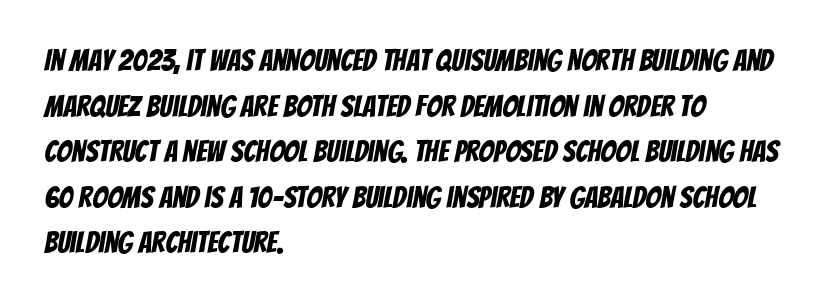
Q: Is the typeface a serif or a sans-serif typeface? A: Sans-serif.
Q: Is the text underlined? A: No.
Q: How is the paragraph aligned? A: Left-aligned.
Q: Is the spacing between letters normal or unusually wide? A: Normal.
Q: Is the spacing between lines tight, normal or loose? A: Normal.
Q: Width (condensed, normal, or wide)? A: Condensed.
Q: Stroke contrast? A: Low.
Q: x-height? A: Large.
Q: Monospaced? A: No.
